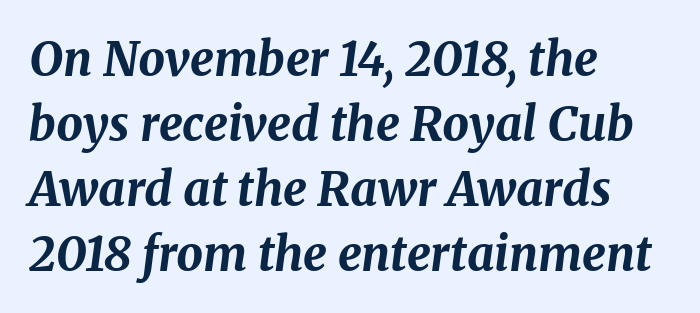
In terms of leading, this rendering sits right in the middle. The whole block is typeset with a tilt. Short note: letters normally spaced. You could not count columns in this text — the font is proportionally spaced. The space directly below the letters is spotless. Students, this is bold: see how much ink each stroke carries.
